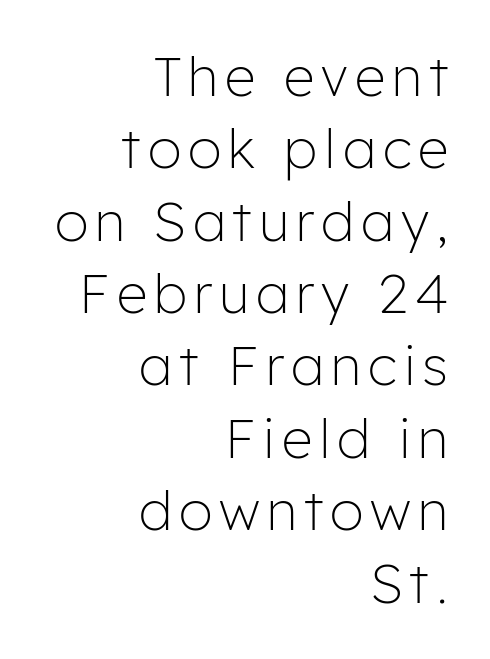
What kind of face is this? One without serifs — a sans. Tall strokes in this sample are plumb rather than angled. Is this a heavy cut? Hardly; it is regular or lighter. Unmarked baselines from the first word to the last. The space between consecutive lines is moderate. Does the copy run flush right? Yes — the right margin is perfectly even.
